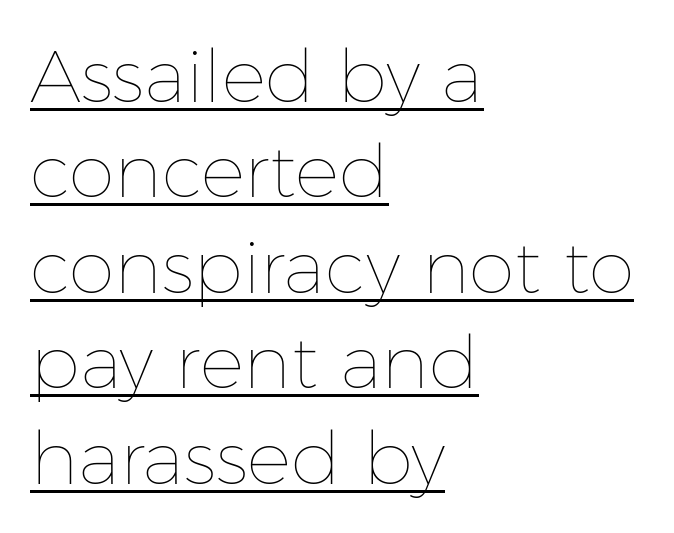
Do the characters align in a grid? No, the font is proportional. A typesetter would mark this as roman, not italic. The font sits on the lighter half of the weight spectrum, regular included. Notice how descenders clear the ascenders below comfortably — that's standard leading. Does extra space separate the letters? No, they use regular spacing. Layout note: lines flush left.
